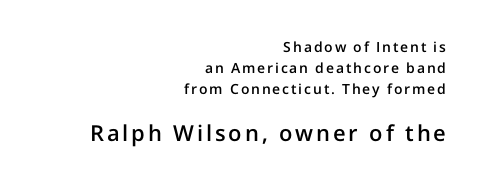
Q: Is the text bold? A: Semi-bold.
Q: Is the text italic (slanted)? A: No, it is upright.
Q: Is the text underlined? A: No.
Q: How is the paragraph aligned? A: Right-aligned.
Q: Is the spacing between lines tight, normal or loose? A: Normal.
Q: Which block of text is set in a larger size, the first (top) or the second (bottom)? A: The second (bottom) one.
